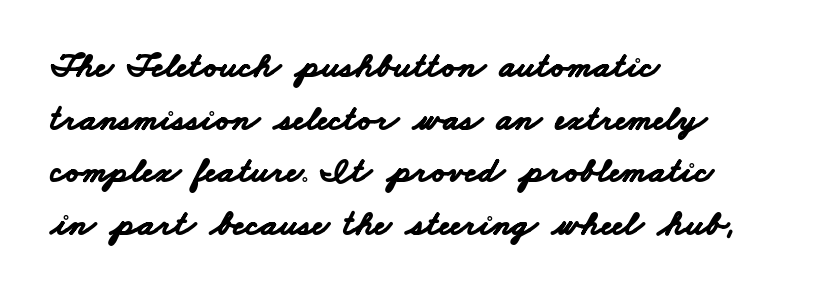
{"serif": "no", "bold": "yes", "weight": "bold", "width": "wide", "stroke_contrast": "low", "x_height": "small", "monospaced": "no", "underline": "no", "align": "left", "line_spacing": "normal", "line_spacing_ratio": 1.46, "letter_spacing": "normal", "letter_spacing_em": 0.0, "glyph_px": 36}
